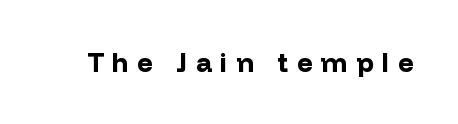
{"italic": "no", "bold": "yes", "underline": "no", "letter_spacing": "wide", "letter_spacing_em": 0.32, "glyph_px": 27}
